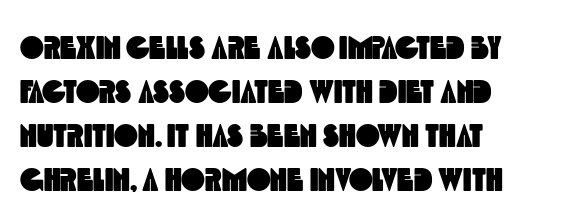
The gaps between neighbouring characters are ordinary and unremarkable. The rendering uses a moderate line-height, typical for paragraphs. Think of a printed novel: that variable character pitch is what you see here. In terms of letterform style, serifs are entirely absent.
